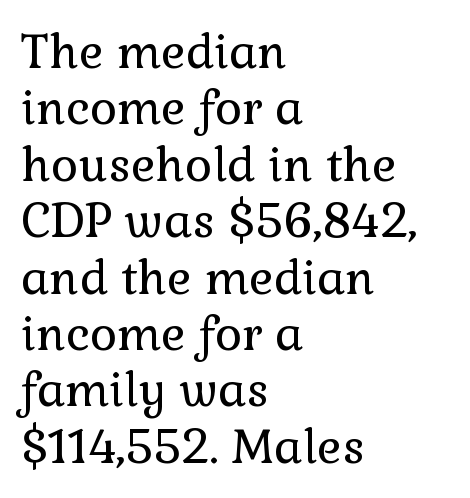
Q: Is the text bold? A: No.
Q: Is the text italic (slanted)? A: No, it is upright.
Q: Is the typeface a serif or a sans-serif typeface? A: Serif.
Q: Is the text underlined? A: No.
Q: How is the paragraph aligned? A: Left-aligned.
Q: Is the spacing between letters normal or unusually wide? A: Normal.
Q: Width (condensed, normal, or wide)? A: Normal.
Q: x-height? A: Medium.
Q: Monospaced? A: No.
